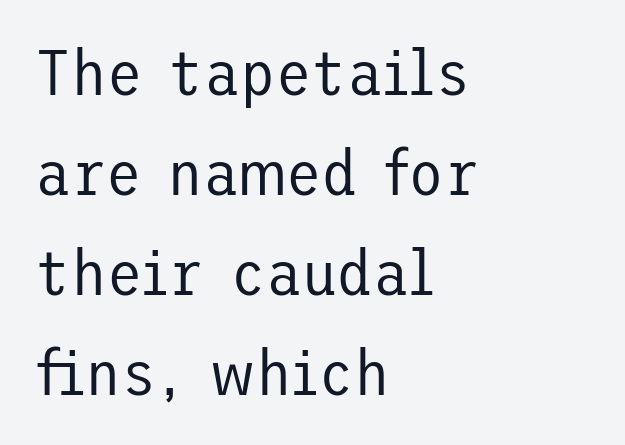
The space directly below the letters is spotless. Compared with typical body copy, the letter spacing here is the same. The passage shown is not bold in any degree. Type style note: lacks serifs.
